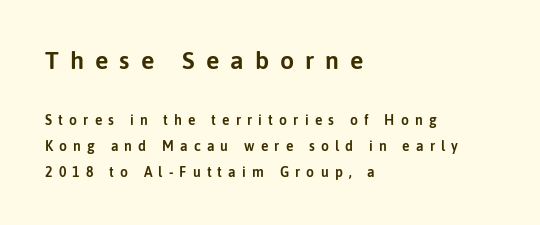
{"italic": "no", "underline": "no", "align": "left", "line_spacing_ratio": 1.84, "letter_spacing": "wide", "letter_spacing_em": 0.44, "larger_block": "first", "size_ratio": 1.79, "glyph_px": 25}
